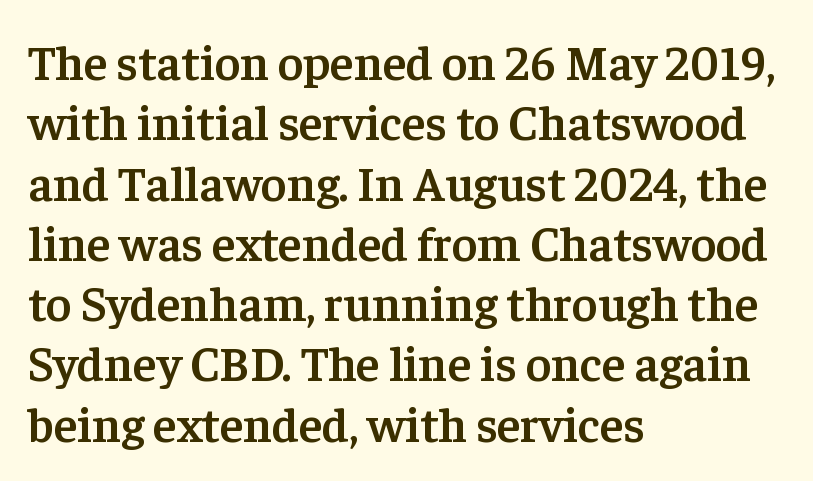
{"serif": "yes", "italic": "no", "bold": "semi", "weight": "semibold", "width": "normal", "stroke_contrast": "low", "x_height": "medium", "monospaced": "no", "underline": "no", "align": "left", "line_spacing_ratio": 1.23, "letter_spacing": "normal", "letter_spacing_em": 0.0, "glyph_px": 49}
